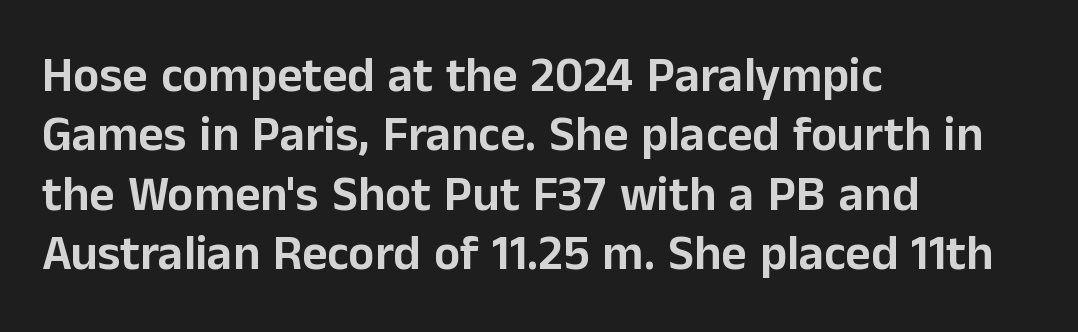
Q: Is the text italic (slanted)? A: No, it is upright.
Q: Is the typeface a serif or a sans-serif typeface? A: Sans-serif.
Q: Is the text underlined? A: No.
Q: How is the paragraph aligned? A: Left-aligned.
Q: Is the spacing between letters normal or unusually wide? A: Normal.
Q: Width (condensed, normal, or wide)? A: Normal.
Q: Stroke contrast? A: Low.
Q: x-height? A: Medium.
Q: Monospaced? A: No.
